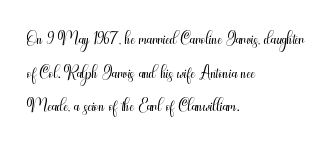
The image shows 26 px text type; set left-aligned, normal line spacing (1.29x), normal letter spacing, not underlined.
